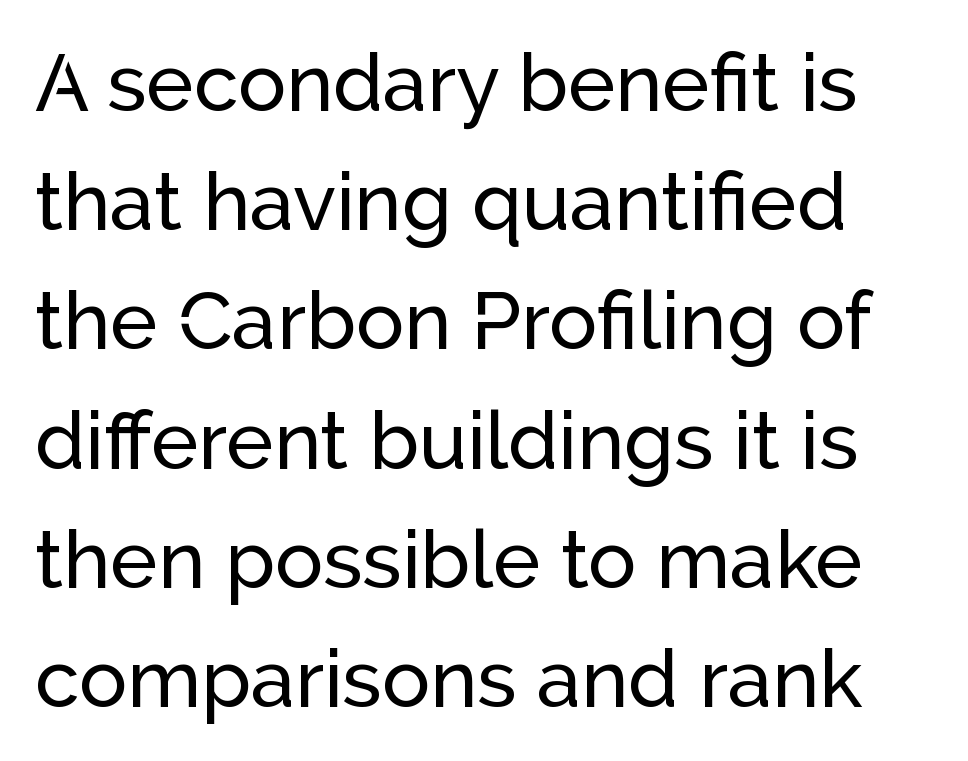
{"serif": "no", "italic": "no", "width": "normal", "stroke_contrast": "low", "x_height": "medium", "monospaced": "no", "underline": "no", "line_spacing": "normal", "line_spacing_ratio": 1.49, "letter_spacing": "normal", "letter_spacing_em": 0.0, "glyph_px": 80}
